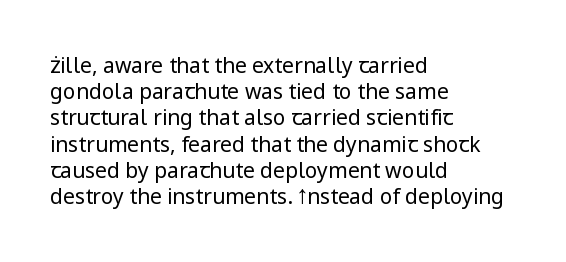
{"italic": "no", "bold": "no", "underline": "no", "align": "left", "line_spacing": "normal", "line_spacing_ratio": 1.25, "letter_spacing": "normal", "letter_spacing_em": 0.0, "glyph_px": 21}
